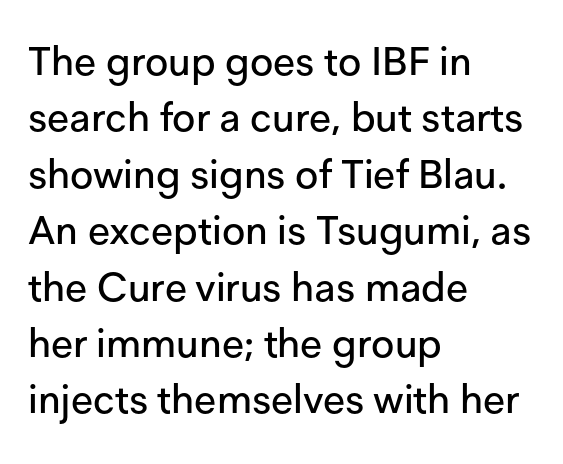
The zone under the glyphs is completely vacant. Baseline-to-baseline distance is the conventional proportion of letter height. A student would call this left alignment; a typographer would say flush left, rag right. Classification — sans serif. No italicization has been applied; the sample stays upright.
